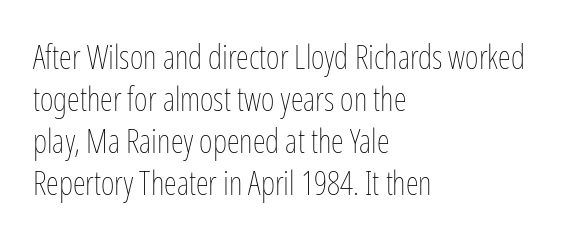
Q: Is the text bold? A: No.
Q: Is the text italic (slanted)? A: No, it is upright.
Q: Is the text underlined? A: No.
Q: How is the paragraph aligned? A: Left-aligned.
Q: Is the spacing between letters normal or unusually wide? A: Normal.
Q: Is the spacing between lines tight, normal or loose? A: Normal.
Q: Width (condensed, normal, or wide)? A: Condensed.
Q: Stroke contrast? A: Low.
Q: x-height? A: Medium.
Q: Monospaced? A: No.
